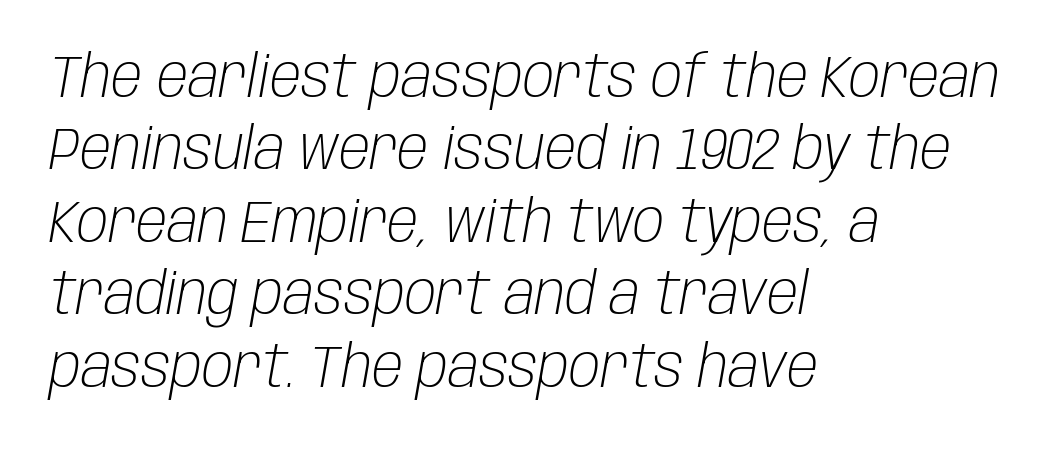
Q: Is the text bold? A: No.
Q: Is the text italic (slanted)? A: Yes, it leans right by about 10 degrees.
Q: Is the text underlined? A: No.
Q: How is the paragraph aligned? A: Left-aligned.
Q: Is the spacing between letters normal or unusually wide? A: Normal.
Q: Is the spacing between lines tight, normal or loose? A: Normal.
Q: Width (condensed, normal, or wide)? A: Condensed.
Q: Stroke contrast? A: Low.
Q: x-height? A: Large.
Q: Monospaced? A: No.
